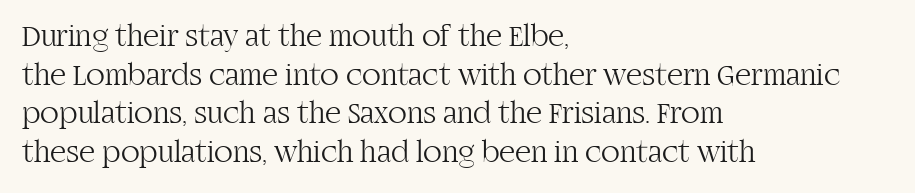
Unmarked baselines from the first word to the last. Which margin do the lines hug? The left one — the right edge is uneven. Each letter's strokes conclude with small projecting serifs. The type sits square on the baseline with zero lean.
